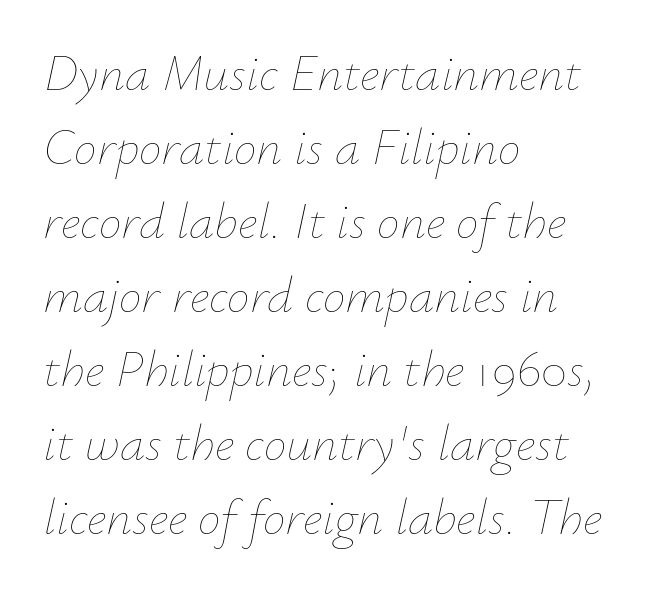
{"italic": "yes", "lean": "right", "slant_degrees": 12, "bold": "no", "weight": "thin", "width": "normal", "stroke_contrast": "low", "x_height": "small", "monospaced": "no", "underline": "no", "align": "left", "line_spacing": "normal", "line_spacing_ratio": 1.45, "letter_spacing": "normal", "letter_spacing_em": 0.0, "glyph_px": 51}
